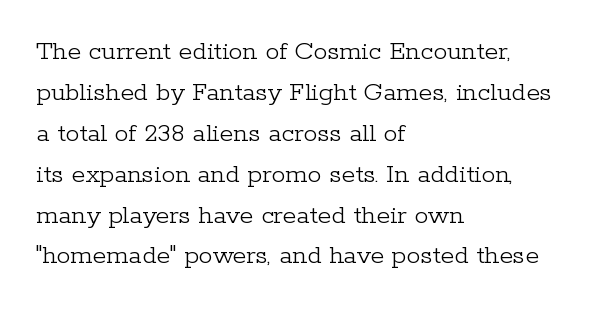
The image shows 28 px light serif type, upright; set left-aligned, normal line spacing (1.46x), normal letter spacing, not underlined; low stroke contrast and a medium x-height.
